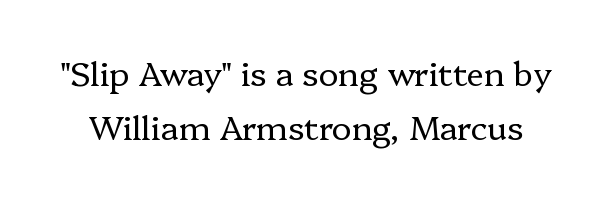
{"serif": "yes", "italic": "no", "bold": "no", "weight": "regular", "width": "normal", "stroke_contrast": "low", "x_height": "medium", "monospaced": "no", "underline": "no", "line_spacing": "normal", "line_spacing_ratio": 1.65, "letter_spacing": "normal", "letter_spacing_em": 0.0, "glyph_px": 33}
